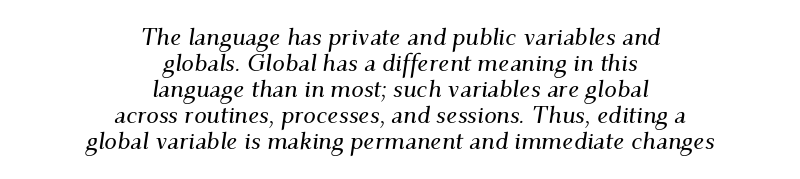
Q: Is the text italic (slanted)? A: Yes, it leans right by about 9 degrees.
Q: Is the text underlined? A: No.
Q: How is the paragraph aligned? A: Centered.
Q: Is the spacing between letters normal or unusually wide? A: Normal.
Q: Is the spacing between lines tight, normal or loose? A: Tight.
